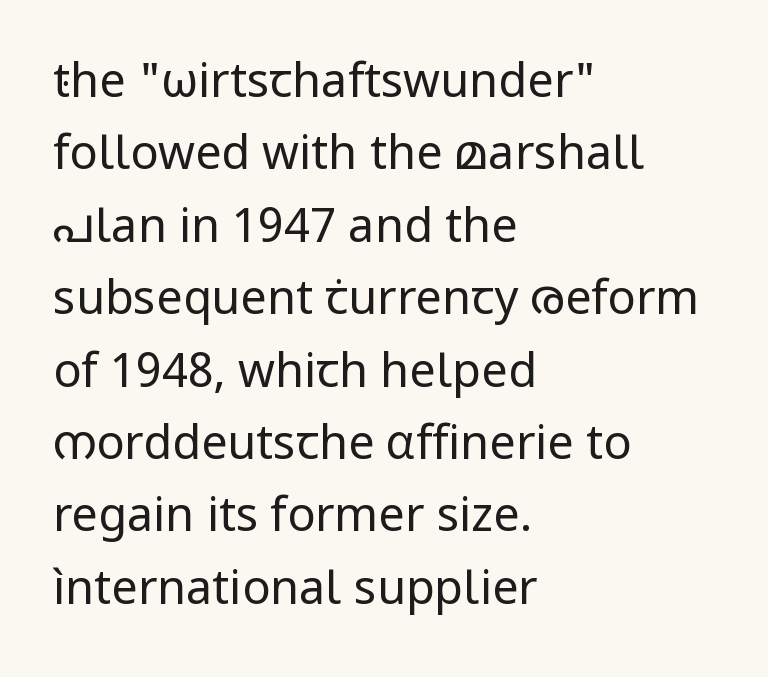
{"serif": "no", "italic": "no", "bold": "no", "weight": "regular", "width": "normal", "stroke_contrast": "low", "x_height": "medium", "monospaced": "no", "underline": "no", "align": "left", "line_spacing": "normal", "line_spacing_ratio": 1.54, "letter_spacing": "normal", "letter_spacing_em": 0.0, "glyph_px": 47}
